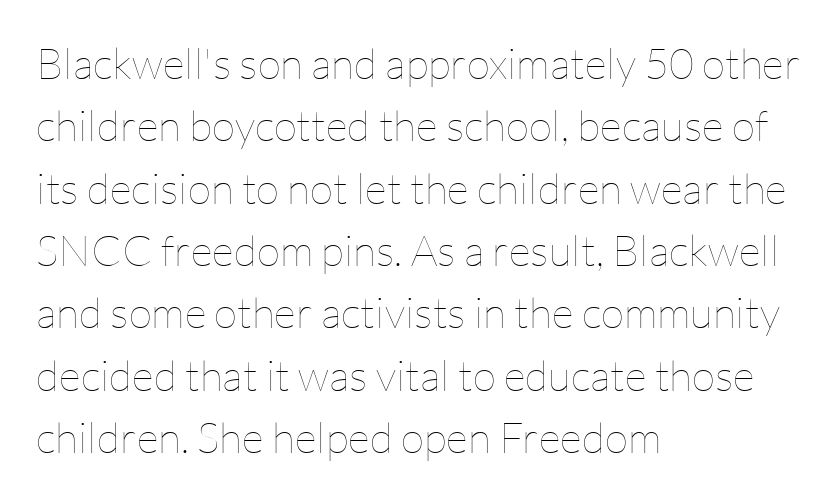
Q: Is the text bold? A: No.
Q: Is the text italic (slanted)? A: No, it is upright.
Q: Is the text underlined? A: No.
Q: How is the paragraph aligned? A: Left-aligned.
Q: Is the spacing between letters normal or unusually wide? A: Normal.
Q: Is the spacing between lines tight, normal or loose? A: Normal.
Q: Width (condensed, normal, or wide)? A: Normal.
Q: Stroke contrast? A: Low.
Q: x-height? A: Medium.
Q: Monospaced? A: No.
